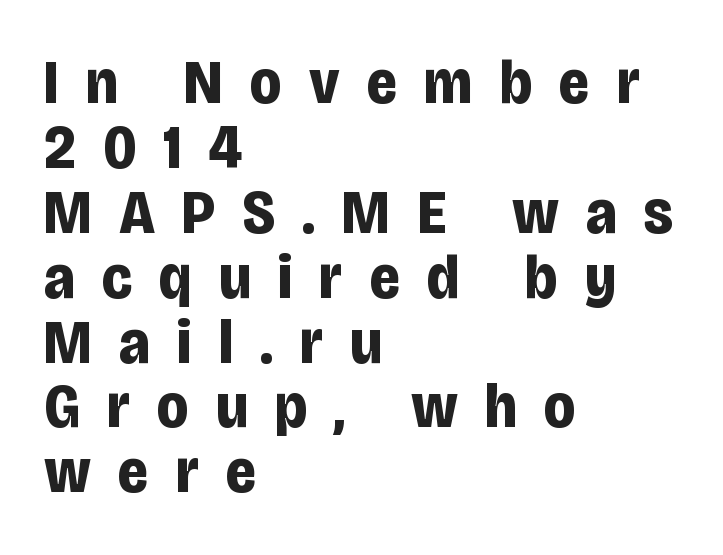
{"serif": "no", "italic": "no", "bold": "yes", "weight": "bold", "width": "condensed", "stroke_contrast": "low", "x_height": "large", "monospaced": "no", "underline": "no", "align": "left", "line_spacing": "tight", "line_spacing_ratio": 1.03, "letter_spacing": "wide", "letter_spacing_em": 0.43, "glyph_px": 63}
